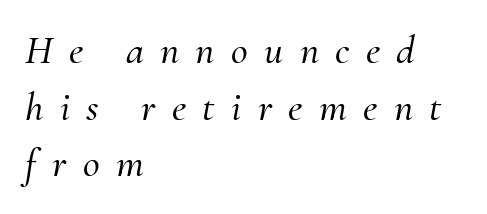
{"serif": "yes", "italic": "yes", "lean": "right", "slant_degrees": 10, "width": "normal", "stroke_contrast": "medium", "x_height": "small", "monospaced": "no", "underline": "no", "align": "left", "line_spacing": "normal", "line_spacing_ratio": 1.38, "letter_spacing": "wide", "letter_spacing_em": 0.4, "glyph_px": 41}
